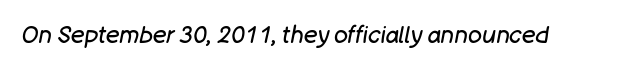
Q: Is the text bold? A: No.
Q: Is the text italic (slanted)? A: Yes, it leans right by about 11 degrees.
Q: Is the text underlined? A: No.
Q: Is the spacing between letters normal or unusually wide? A: Normal.
